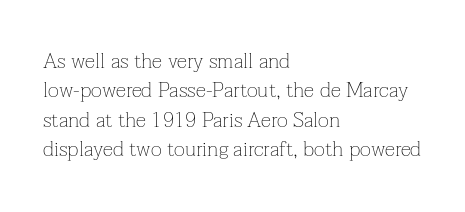
A clean baseline with only descenders dipping below it. If you drew a line through each stem, it would be perfectly vertical. Honestly, the row spacing looks completely unremarkable. Is this a heavy cut? Hardly; it is regular or lighter.
